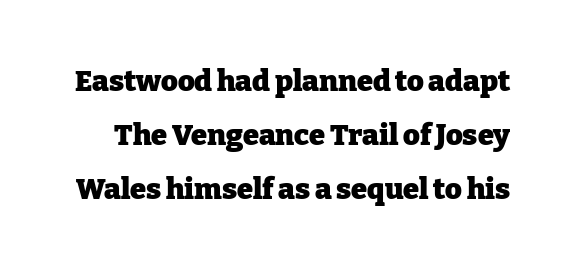
Q: Is the text bold? A: Yes.
Q: Is the text italic (slanted)? A: No, it is upright.
Q: Is the typeface a serif or a sans-serif typeface? A: Serif.
Q: Is the text underlined? A: No.
Q: Is the spacing between letters normal or unusually wide? A: Normal.
Q: Width (condensed, normal, or wide)? A: Normal.
Q: Stroke contrast? A: Low.
Q: x-height? A: Medium.
Q: Monospaced? A: No.
